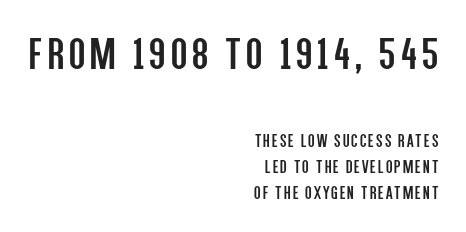
Q: Is the text bold? A: No.
Q: Is the text italic (slanted)? A: No, it is upright.
Q: Is the typeface a serif or a sans-serif typeface? A: Sans-serif.
Q: Is the text underlined? A: No.
Q: How is the paragraph aligned? A: Right-aligned.
Q: Is the spacing between lines tight, normal or loose? A: Normal.
Q: Which block of text is set in a larger size, the first (top) or the second (bottom)? A: The first (top) one.
Q: Width (condensed, normal, or wide)? A: Condensed.
Q: Stroke contrast? A: Low.
Q: x-height? A: Large.
Q: Monospaced? A: No.
